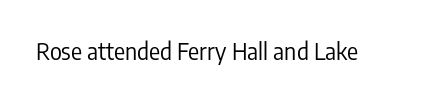
Q: Is the text bold? A: No.
Q: Is the text italic (slanted)? A: No, it is upright.
Q: Is the text underlined? A: No.
Q: Is the spacing between letters normal or unusually wide? A: Normal.
